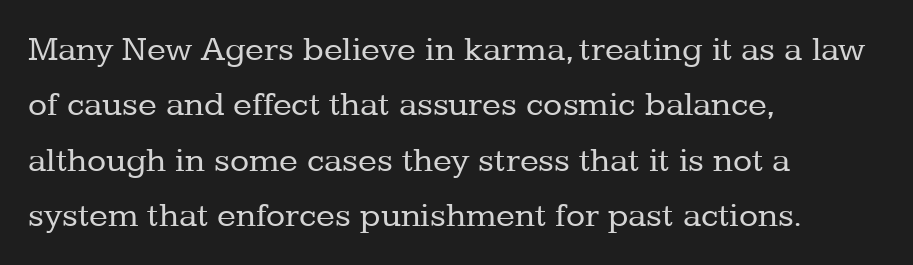
Where is the straight margin? On the left. The face used here is seriffed, in the tradition of book romans. This sample has the flowing, uneven cadence of proportional lettering. If you measured baseline to baseline, you'd find a middling distance.
